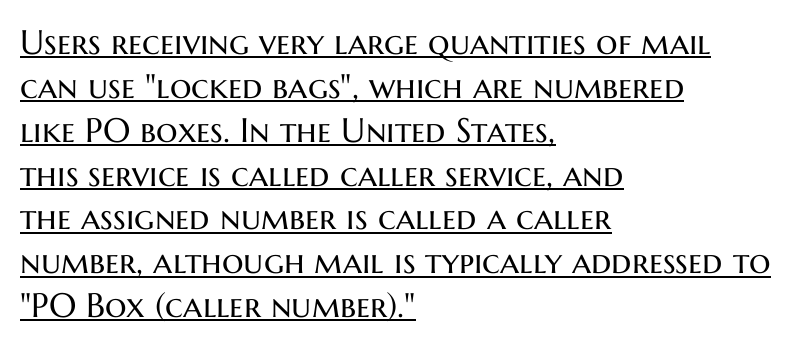
{"serif": "no", "italic": "no", "bold": "no", "weight": "regular", "width": "normal", "stroke_contrast": "medium", "x_height": "medium", "monospaced": "no", "underline": "yes", "align": "left", "line_spacing": "normal", "line_spacing_ratio": 1.29, "letter_spacing": "normal", "letter_spacing_em": 0.0, "glyph_px": 34}
